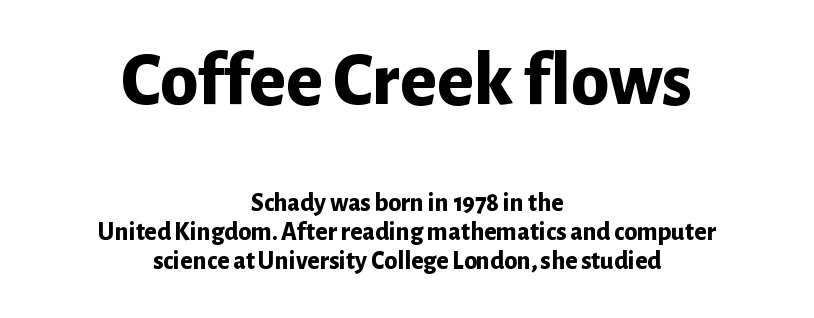
A typesetter would call this zero additional tracking. Every character sits straight up, as roman type does. A full-strength bold gives these letters their thick strokes. Classification — sans serif. Horizontal alignment here is central, giving a formal, balanced look. These two chunks differ in scale, with the top chunk taking the larger measure.
